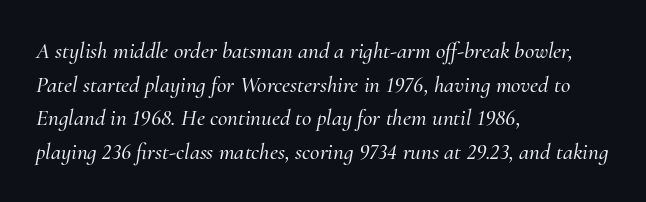
The image shows 23 px text type, italic (leaning right); set left-aligned, normal line spacing (1.46x), normal letter spacing, not underlined.
